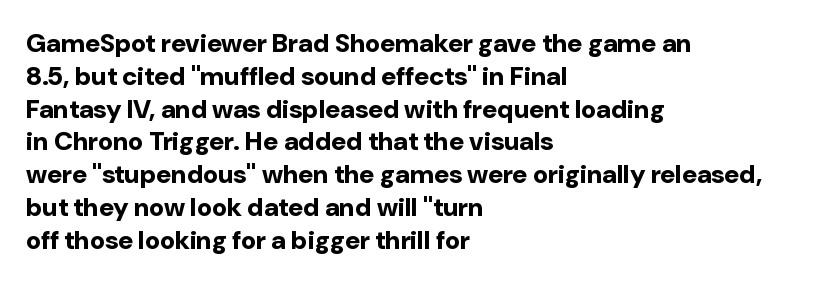
Reading down the column, the eye jumps a familiar distance to each next line. The passage shown is not underscored anywhere. Its strokes are broad and dark, the hallmark of bold type. Quick note: not italic, upright. Observe the ordinary spacing: letters are neighbours, not strangers. Line beginnings align vertically; line endings do not.
